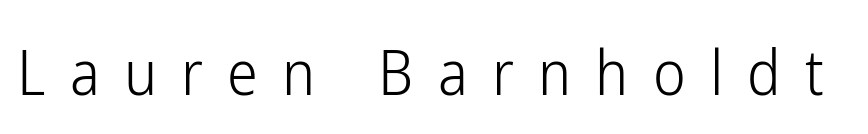
Q: Is the text bold? A: No.
Q: Is the text italic (slanted)? A: No, it is upright.
Q: Is the typeface a serif or a sans-serif typeface? A: Sans-serif.
Q: Is the text underlined? A: No.
Q: Is the spacing between letters normal or unusually wide? A: Unusually wide.
Q: Width (condensed, normal, or wide)? A: Condensed.
Q: Stroke contrast? A: Low.
Q: x-height? A: Medium.
Q: Monospaced? A: No.
